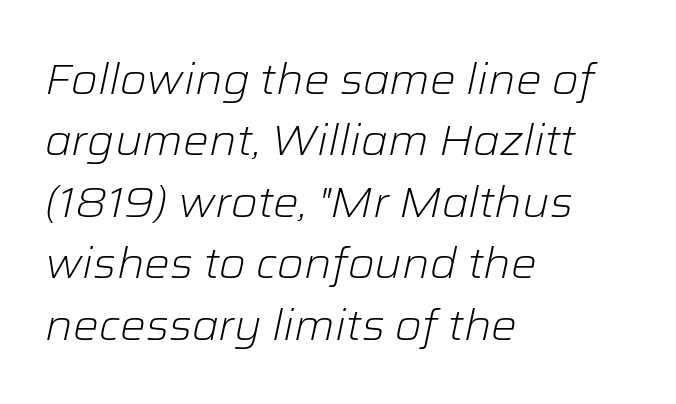
The image shows 43 px light type, italic (leaning right); set left-aligned, normal line spacing (1.43x), normal letter spacing, not underlined; low stroke contrast and a medium x-height.
